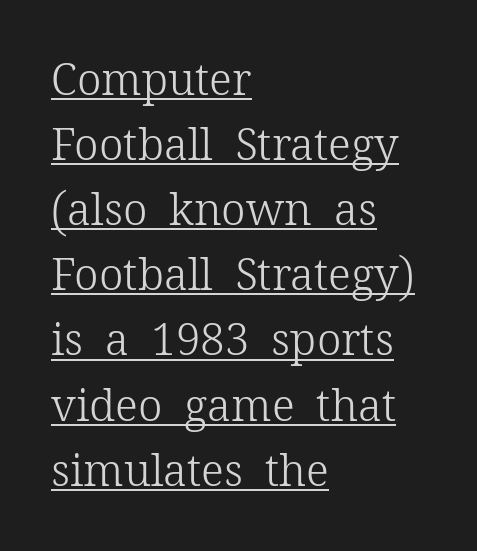
{"serif": "yes", "italic": "no", "bold": "no", "weight": "light", "width": "normal", "stroke_contrast": "low", "x_height": "medium", "monospaced": "no", "underline": "yes", "align": "left", "line_spacing": "normal", "line_spacing_ratio": 1.48, "letter_spacing": "normal", "letter_spacing_em": 0.0, "glyph_px": 44}
